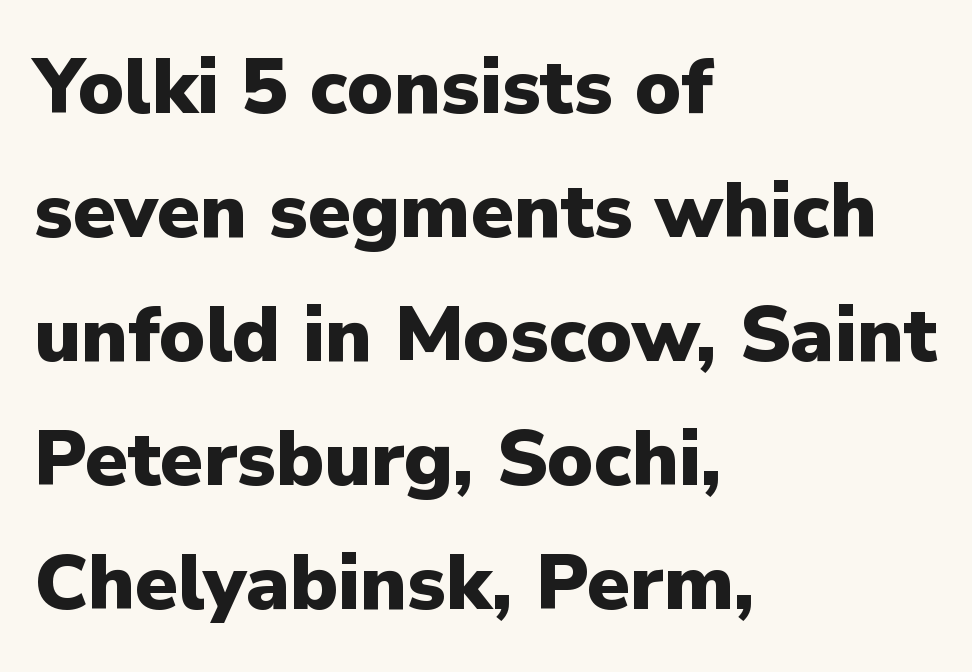
Q: Is the text bold? A: Yes.
Q: Is the text italic (slanted)? A: No, it is upright.
Q: Is the typeface a serif or a sans-serif typeface? A: Sans-serif.
Q: Is the text underlined? A: No.
Q: How is the paragraph aligned? A: Left-aligned.
Q: Is the spacing between letters normal or unusually wide? A: Normal.
Q: Is the spacing between lines tight, normal or loose? A: Normal.
Q: Width (condensed, normal, or wide)? A: Normal.
Q: Stroke contrast? A: Low.
Q: x-height? A: Medium.
Q: Monospaced? A: No.
